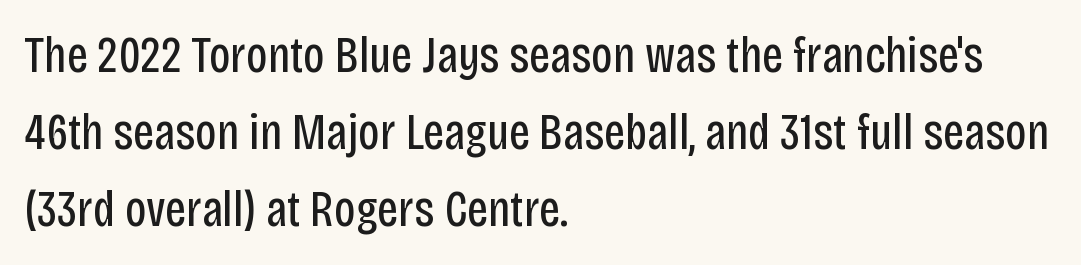
Each word holds together tightly as a unit, with standard inter-letter gaps. A classic flush-left, rag-right setting is used for this passage. Think standard paragraph weight, or any step lighter than that. You could not count columns in this text — the font is proportionally spaced. Compared with typical paragraphs, the rows here are spaced about the same.
